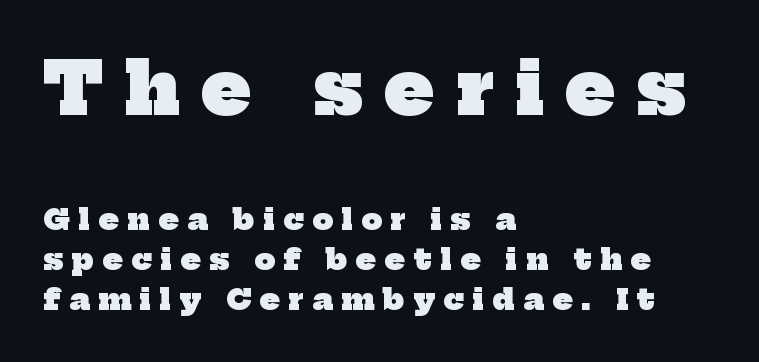
Q: Is the text bold? A: Yes.
Q: Is the typeface a serif or a sans-serif typeface? A: Serif.
Q: Is the text underlined? A: No.
Q: How is the paragraph aligned? A: Left-aligned.
Q: Is the spacing between letters normal or unusually wide? A: Unusually wide.
Q: Is the spacing between lines tight, normal or loose? A: Normal.
Q: Which block of text is set in a larger size, the first (top) or the second (bottom)? A: The first (top) one.
Q: Width (condensed, normal, or wide)? A: Normal.
Q: Stroke contrast? A: Low.
Q: x-height? A: Medium.
Q: Monospaced? A: No.
